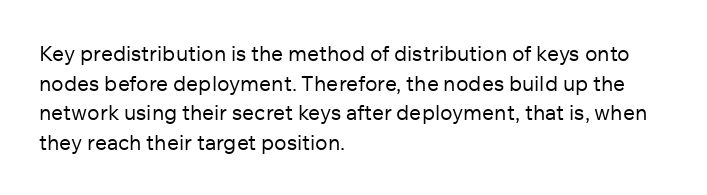
Q: Is the text bold? A: No.
Q: Is the text italic (slanted)? A: No, it is upright.
Q: Is the text underlined? A: No.
Q: How is the paragraph aligned? A: Left-aligned.
Q: Is the spacing between letters normal or unusually wide? A: Normal.
Q: Is the spacing between lines tight, normal or loose? A: Normal.
